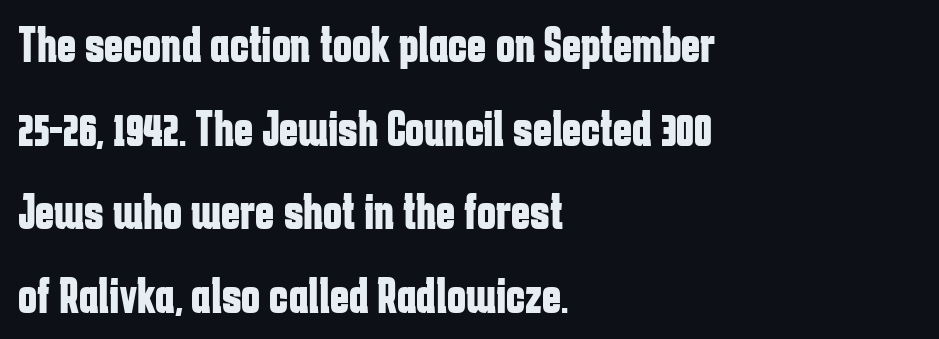
{"serif": "no", "italic": "no", "bold": "yes", "weight": "bold", "width": "condensed", "stroke_contrast": "low", "x_height": "medium", "monospaced": "no", "underline": "no", "align": "left", "line_spacing": "normal", "line_spacing_ratio": 1.64, "letter_spacing": "normal", "letter_spacing_em": 0.0, "glyph_px": 51}
